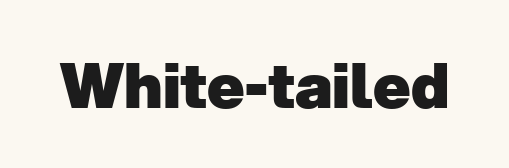
The image shows 62 px heavy sans-serif type; set normal letter spacing, not underlined; low stroke contrast and a medium x-height.
